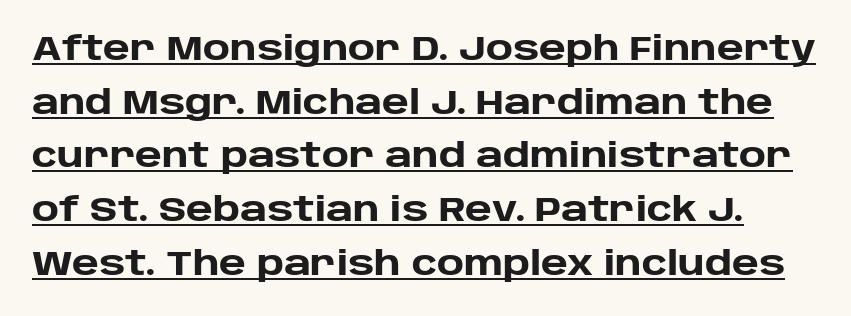
The image shows 34 px heavy sans-serif type, upright; set normal line spacing (1.58x), normal letter spacing, underlined; low stroke contrast and a large x-height.
